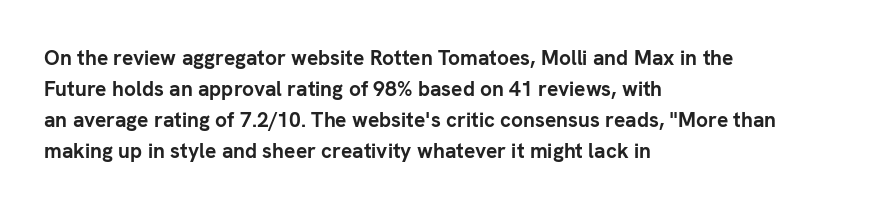
{"italic": "no", "bold": "yes", "underline": "no", "align": "left", "line_spacing": "normal", "line_spacing_ratio": 1.47, "letter_spacing": "normal", "letter_spacing_em": 0.0, "glyph_px": 21}
